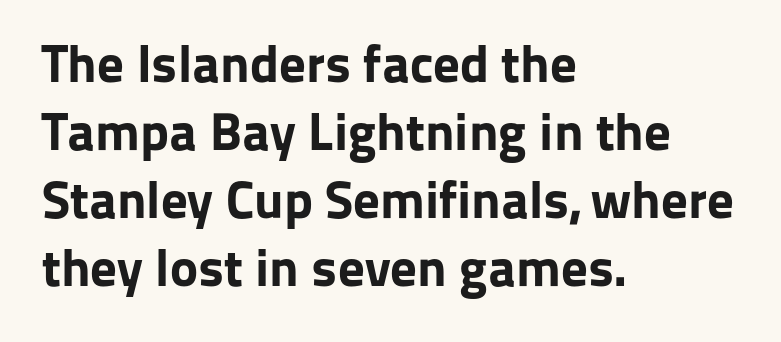
The image shows 53 px bold sans-serif type, upright; set left-aligned, normal line spacing (1.28x), normal letter spacing, not underlined; low stroke contrast and a medium x-height.
